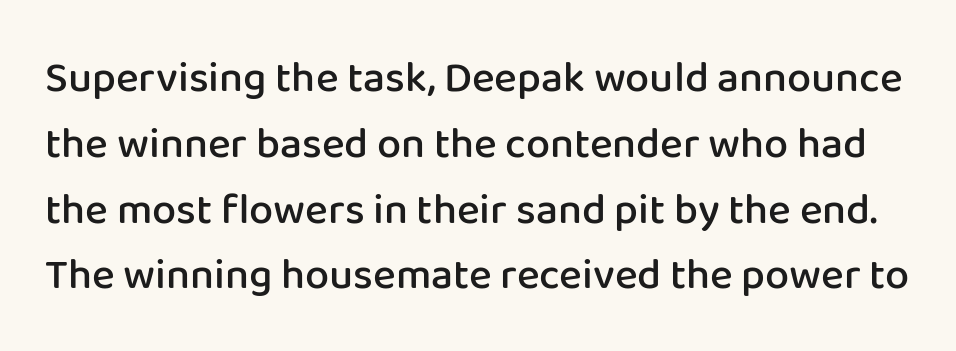
Looks like regular typesetting: each glyph gets only the width it needs. If you drew a line through each stem, it would be perfectly vertical. This sample keeps an unexceptional amount of space between lines. You can tell from the bare stems that sans-serif type was used. The baseline area is clear.
